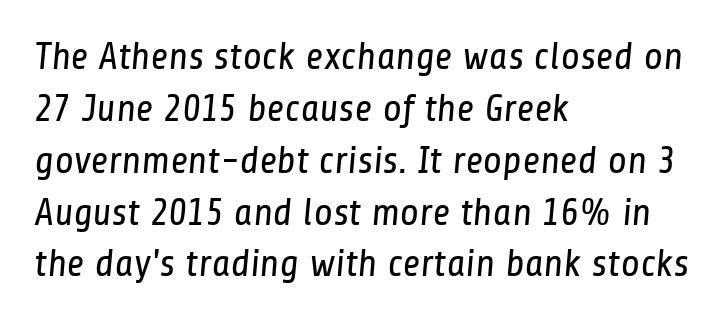
{"serif": "no", "bold": "no", "weight": "regular", "width": "condensed", "stroke_contrast": "low", "x_height": "medium", "monospaced": "no", "underline": "no", "align": "left", "line_spacing": "normal", "line_spacing_ratio": 1.33, "letter_spacing": "normal", "letter_spacing_em": 0.0, "glyph_px": 39}
